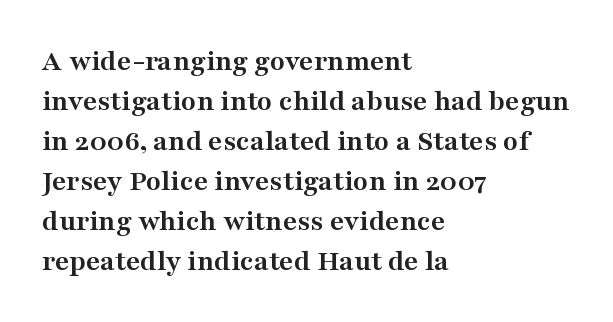
The image shows 31 px semibold, wide serif type, upright; set left-aligned, normal line spacing (1.29x), normal letter spacing, not underlined; medium stroke contrast and a medium x-height.
